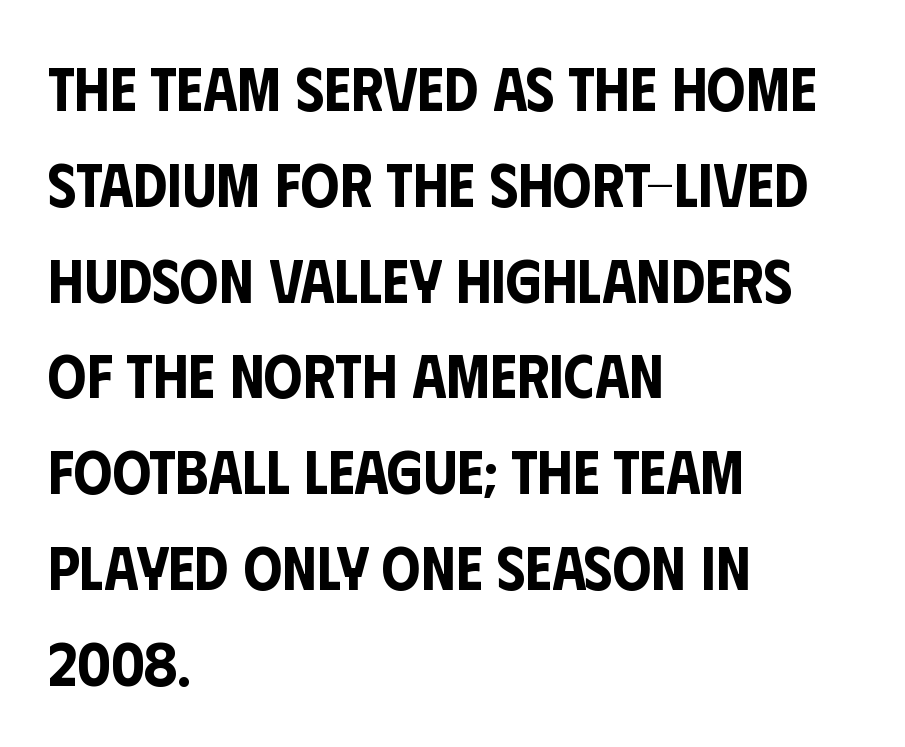
The image shows 61 px condensed sans-serif type, upright; set left-aligned, normal line spacing (1.57x), normal letter spacing, not underlined; low stroke contrast and a large x-height.
